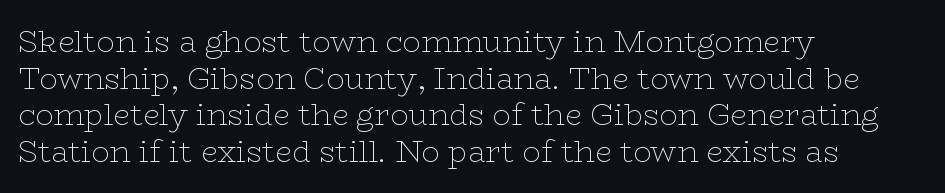
{"serif": "yes", "italic": "no", "bold": "no", "weight": "thin", "width": "wide", "stroke_contrast": "low", "x_height": "medium", "monospaced": "no", "underline": "no", "align": "left", "line_spacing_ratio": 1.22, "letter_spacing": "normal", "letter_spacing_em": 0.0, "glyph_px": 30}
